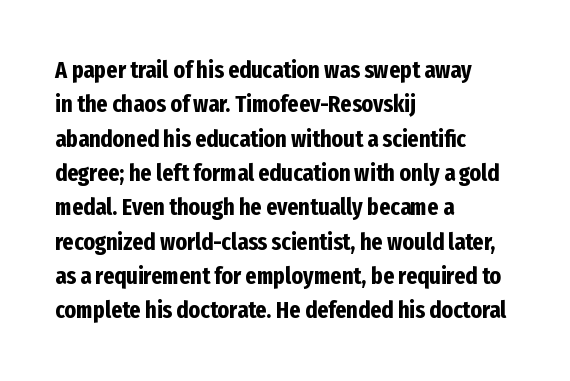
Q: Is the text bold? A: Yes.
Q: Is the text italic (slanted)? A: No, it is upright.
Q: Is the text underlined? A: No.
Q: How is the paragraph aligned? A: Left-aligned.
Q: Is the spacing between letters normal or unusually wide? A: Normal.
Q: Is the spacing between lines tight, normal or loose? A: Normal.
